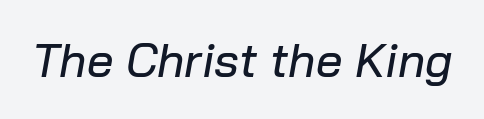
Q: Is the text italic (slanted)? A: Yes, it leans right by about 10 degrees.
Q: Is the text underlined? A: No.
Q: Is the spacing between letters normal or unusually wide? A: Normal.
Q: Width (condensed, normal, or wide)? A: Normal.
Q: Stroke contrast? A: Low.
Q: x-height? A: Medium.
Q: Monospaced? A: No.
